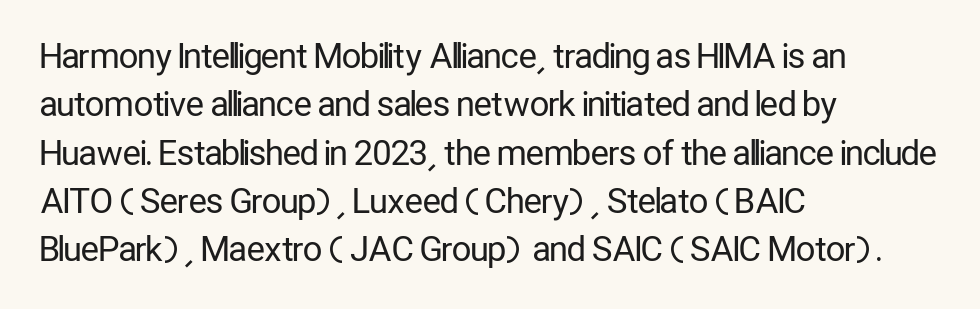
Q: Is the text bold? A: No.
Q: Is the text italic (slanted)? A: No, it is upright.
Q: Is the typeface a serif or a sans-serif typeface? A: Sans-serif.
Q: Is the text underlined? A: No.
Q: How is the paragraph aligned? A: Left-aligned.
Q: Is the spacing between letters normal or unusually wide? A: Normal.
Q: Is the spacing between lines tight, normal or loose? A: Normal.
Q: Width (condensed, normal, or wide)? A: Condensed.
Q: Stroke contrast? A: Low.
Q: x-height? A: Medium.
Q: Monospaced? A: No.
